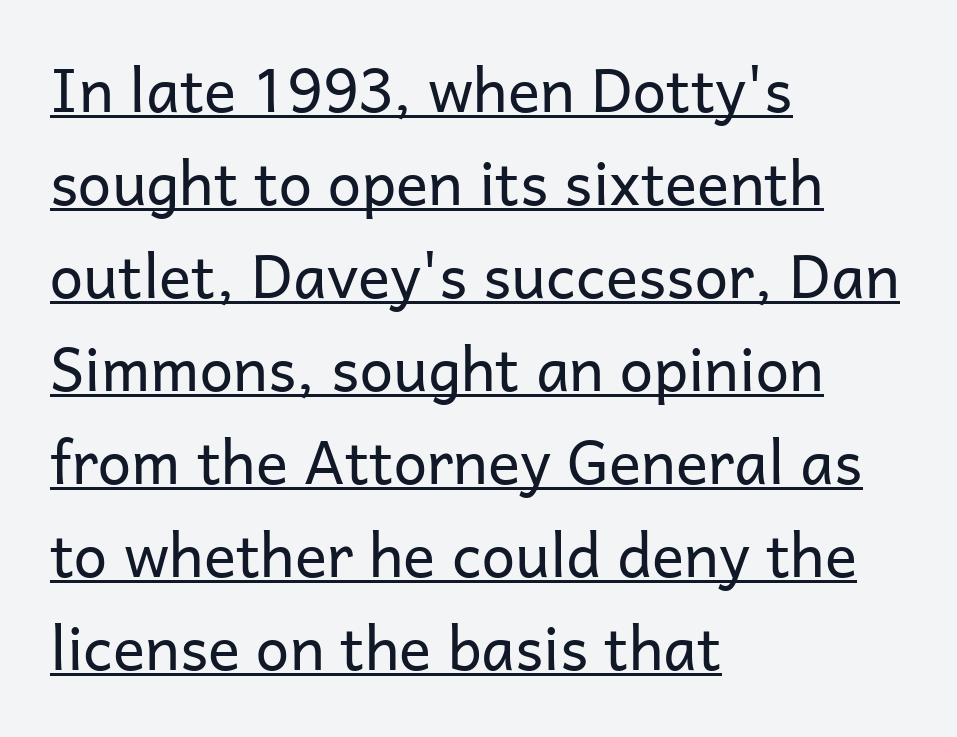
{"serif": "no", "italic": "no", "bold": "no", "weight": "regular", "width": "normal", "stroke_contrast": "low", "x_height": "medium", "monospaced": "no", "underline": "yes", "align": "left", "line_spacing": "normal", "line_spacing_ratio": 1.55, "letter_spacing": "normal", "letter_spacing_em": 0.0, "glyph_px": 60}
